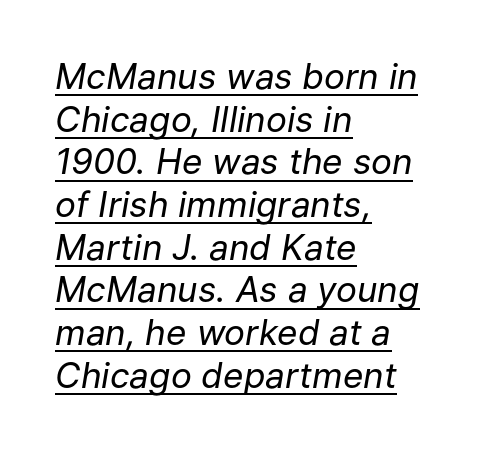
Q: Is the text bold? A: No.
Q: Is the text italic (slanted)? A: Yes, it leans right by about 9 degrees.
Q: Is the text underlined? A: Yes.
Q: How is the paragraph aligned? A: Left-aligned.
Q: Is the spacing between letters normal or unusually wide? A: Normal.
Q: Width (condensed, normal, or wide)? A: Normal.
Q: Stroke contrast? A: Low.
Q: x-height? A: Medium.
Q: Monospaced? A: No.
